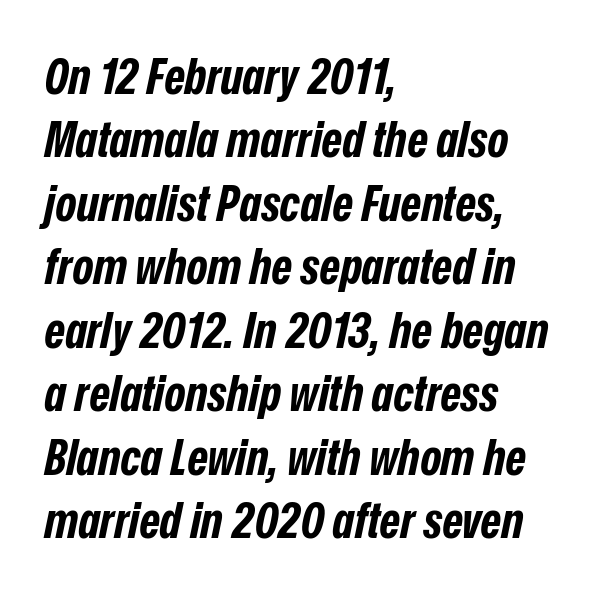
Q: Is the text bold? A: Yes.
Q: Is the text italic (slanted)? A: Yes, it leans right by about 12 degrees.
Q: Is the text underlined? A: No.
Q: How is the paragraph aligned? A: Left-aligned.
Q: Is the spacing between letters normal or unusually wide? A: Normal.
Q: Is the spacing between lines tight, normal or loose? A: Normal.
Q: Width (condensed, normal, or wide)? A: Condensed.
Q: Stroke contrast? A: Low.
Q: x-height? A: Medium.
Q: Monospaced? A: No.
